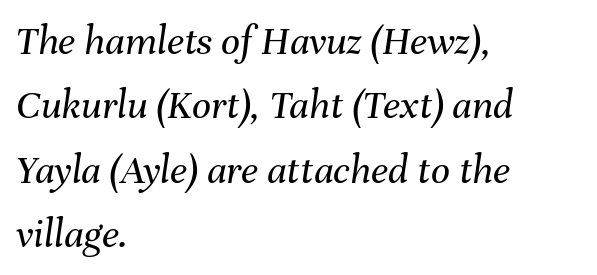
{"italic": "yes", "lean": "right", "slant_degrees": 8, "bold": "no", "weight": "regular", "width": "normal", "stroke_contrast": "medium", "x_height": "medium", "monospaced": "no", "underline": "no", "align": "left", "line_spacing": "normal", "line_spacing_ratio": 1.53, "letter_spacing": "normal", "letter_spacing_em": 0.0, "glyph_px": 42}
